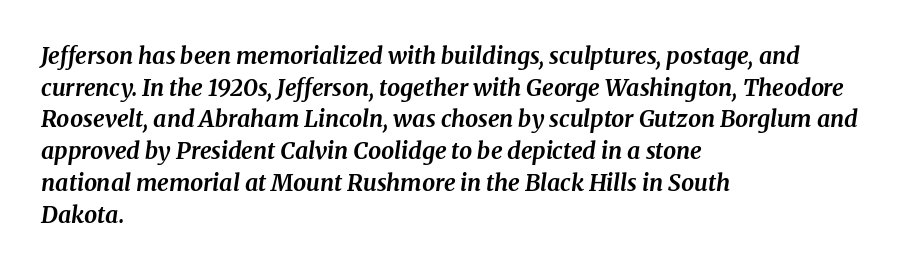
Normally led — the rows are evenly, conventionally spaced. The glyphs have the mass of a bold cut. Looking at the ascenders, they clearly lean. The lines are quadded left. Students, note that the glyphs here touch the page at normal intervals. Letters rest on an invisible, unmarked baseline.
